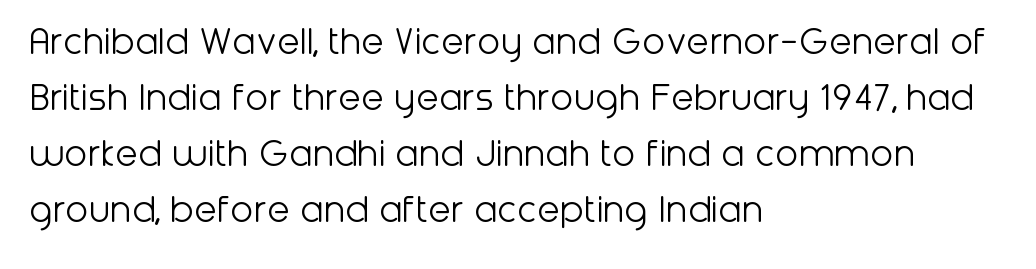
{"serif": "no", "italic": "no", "bold": "no", "weight": "light", "width": "normal", "stroke_contrast": "low", "x_height": "medium", "monospaced": "no", "underline": "no", "align": "left", "line_spacing": "normal", "line_spacing_ratio": 1.33, "letter_spacing": "normal", "letter_spacing_em": 0.0, "glyph_px": 42}
